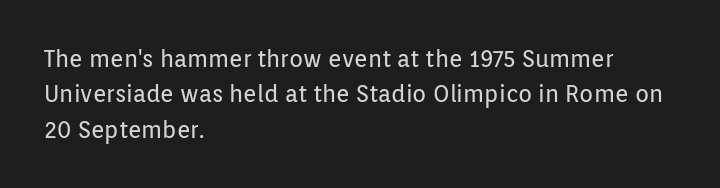
Q: Is the text bold? A: No.
Q: Is the text italic (slanted)? A: No, it is upright.
Q: Is the text underlined? A: No.
Q: How is the paragraph aligned? A: Left-aligned.
Q: Is the spacing between letters normal or unusually wide? A: Normal.
Q: Is the spacing between lines tight, normal or loose? A: Normal.
